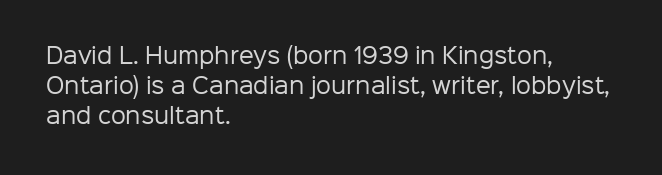
Q: Is the text bold? A: No.
Q: Is the text italic (slanted)? A: No, it is upright.
Q: Is the text underlined? A: No.
Q: How is the paragraph aligned? A: Left-aligned.
Q: Is the spacing between letters normal or unusually wide? A: Normal.
Q: Is the spacing between lines tight, normal or loose? A: Normal.
